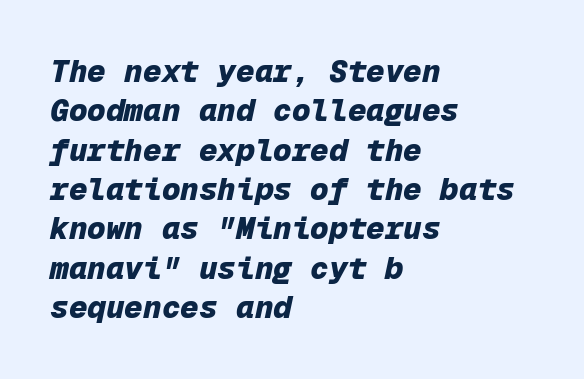
The image shows 31 px heavy type, italic (leaning right), monospaced; set left-aligned, normal line spacing (1.27x), normal letter spacing, not underlined; low stroke contrast and a medium x-height.
